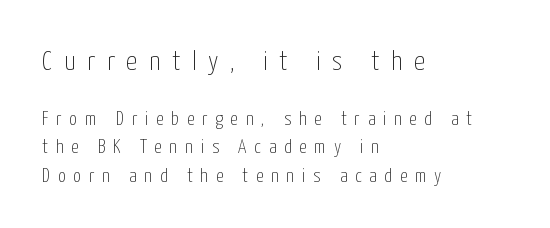
The image shows 28 px thin, condensed sans-serif type, upright; set left-aligned, normal line spacing (1.49x), unusually wide letter spacing (+0.41 em), not underlined; the first (top) block is 1.47x larger; low stroke contrast and a medium x-height.
